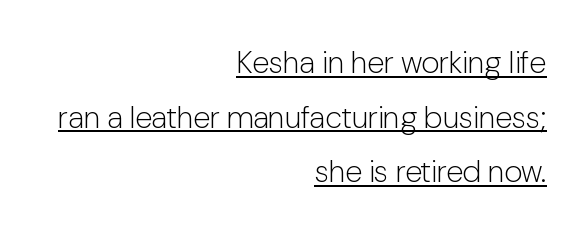
Q: Is the text bold? A: No.
Q: Is the text italic (slanted)? A: No, it is upright.
Q: Is the typeface a serif or a sans-serif typeface? A: Sans-serif.
Q: Is the text underlined? A: Yes.
Q: How is the paragraph aligned? A: Right-aligned.
Q: Is the spacing between letters normal or unusually wide? A: Normal.
Q: Width (condensed, normal, or wide)? A: Normal.
Q: Stroke contrast? A: Low.
Q: x-height? A: Medium.
Q: Monospaced? A: No.
